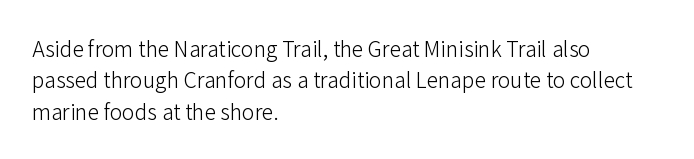
The image shows 21 px text type, upright; set left-aligned, normal line spacing (1.5x), normal letter spacing, not underlined.
